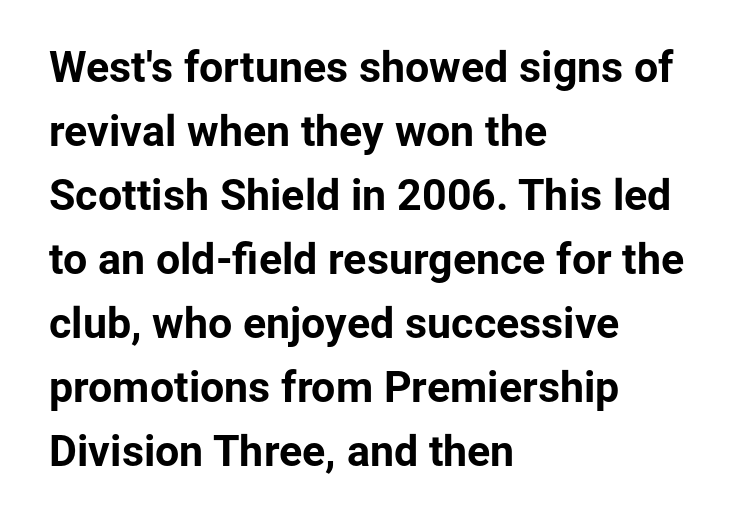
The image shows 43 px bold sans-serif type, upright; set left-aligned, normal line spacing (1.49x), normal letter spacing, not underlined; low stroke contrast and a medium x-height.
